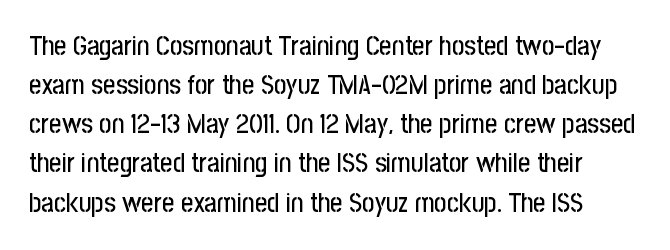
{"italic": "no", "underline": "no", "line_spacing": "normal", "line_spacing_ratio": 1.45, "letter_spacing": "normal", "letter_spacing_em": 0.0, "glyph_px": 27}
